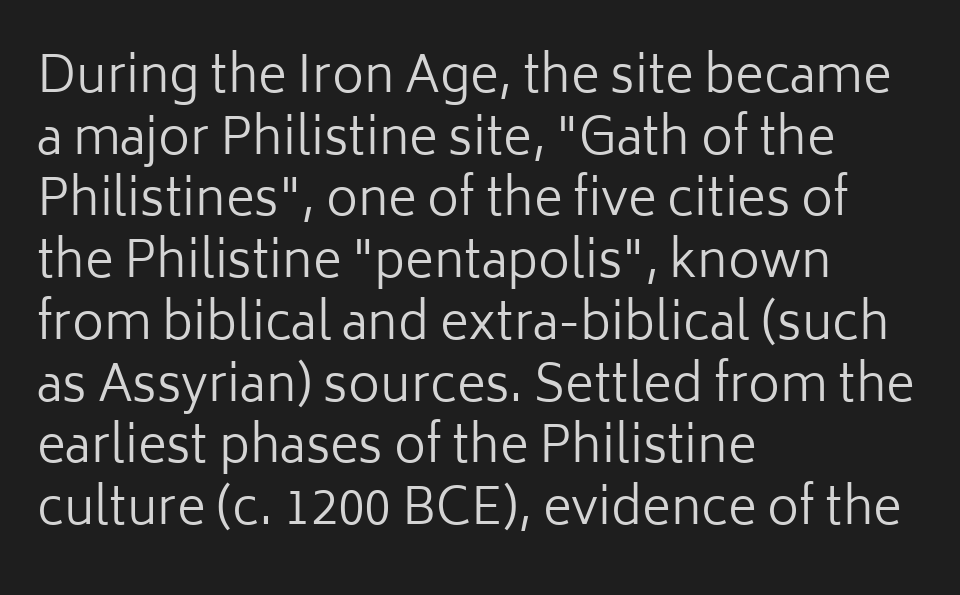
Q: Is the text bold? A: No.
Q: Is the text italic (slanted)? A: No, it is upright.
Q: Is the typeface a serif or a sans-serif typeface? A: Sans-serif.
Q: Is the text underlined? A: No.
Q: How is the paragraph aligned? A: Left-aligned.
Q: Is the spacing between letters normal or unusually wide? A: Normal.
Q: Is the spacing between lines tight, normal or loose? A: Normal.
Q: Width (condensed, normal, or wide)? A: Normal.
Q: Stroke contrast? A: Low.
Q: x-height? A: Medium.
Q: Monospaced? A: No.
